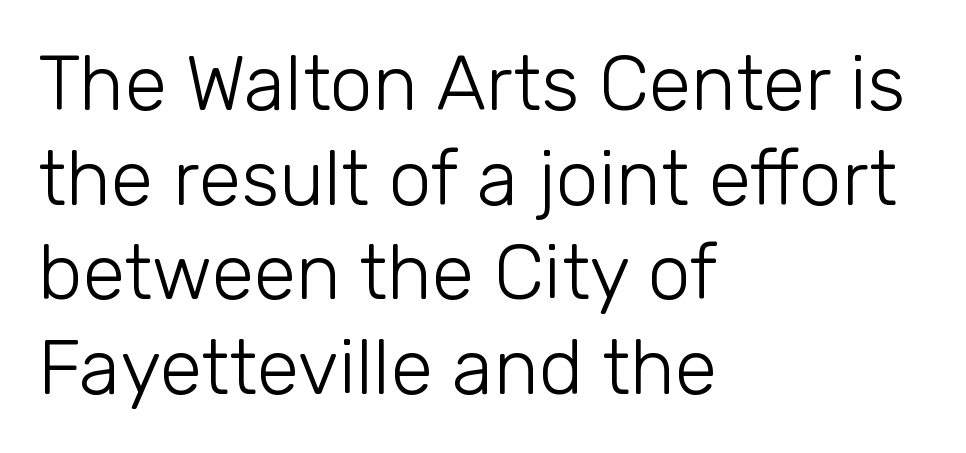
Q: Is the text bold? A: No.
Q: Is the text italic (slanted)? A: No, it is upright.
Q: Is the typeface a serif or a sans-serif typeface? A: Sans-serif.
Q: Is the text underlined? A: No.
Q: How is the paragraph aligned? A: Left-aligned.
Q: Is the spacing between letters normal or unusually wide? A: Normal.
Q: Width (condensed, normal, or wide)? A: Normal.
Q: Stroke contrast? A: Low.
Q: x-height? A: Medium.
Q: Monospaced? A: No.
